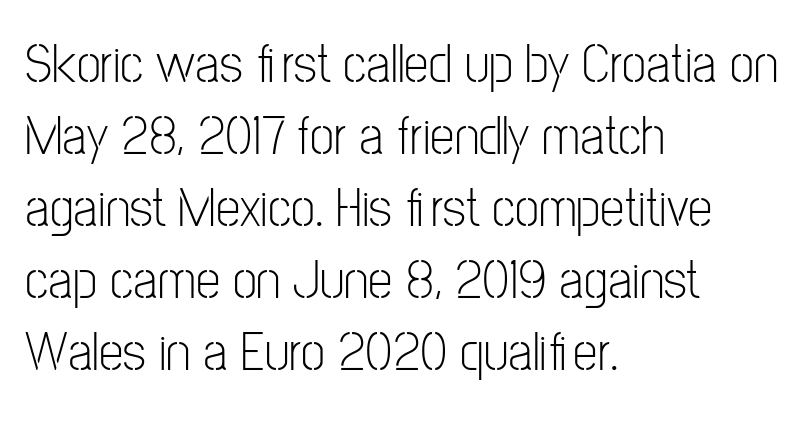
Q: Is the text bold? A: No.
Q: Is the text italic (slanted)? A: No, it is upright.
Q: Is the typeface a serif or a sans-serif typeface? A: Sans-serif.
Q: Is the text underlined? A: No.
Q: How is the paragraph aligned? A: Left-aligned.
Q: Is the spacing between letters normal or unusually wide? A: Normal.
Q: Is the spacing between lines tight, normal or loose? A: Normal.
Q: Width (condensed, normal, or wide)? A: Condensed.
Q: Stroke contrast? A: Low.
Q: x-height? A: Medium.
Q: Monospaced? A: No.
